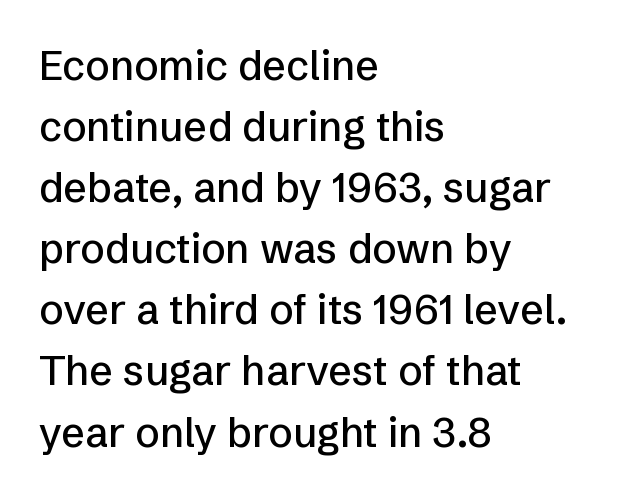
Q: Is the text italic (slanted)? A: No, it is upright.
Q: Is the typeface a serif or a sans-serif typeface? A: Sans-serif.
Q: Is the text underlined? A: No.
Q: How is the paragraph aligned? A: Left-aligned.
Q: Is the spacing between letters normal or unusually wide? A: Normal.
Q: Is the spacing between lines tight, normal or loose? A: Normal.
Q: Width (condensed, normal, or wide)? A: Normal.
Q: Stroke contrast? A: Low.
Q: x-height? A: Medium.
Q: Monospaced? A: No.
